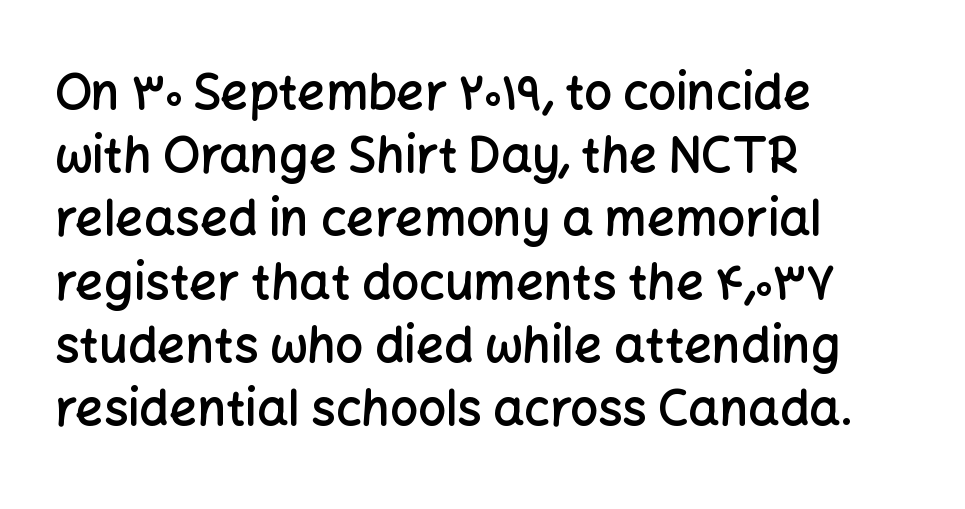
The image shows 49 px semibold sans-serif type, upright; set left-aligned, normal line spacing (1.29x), normal letter spacing, not underlined; low stroke contrast and a medium x-height.
